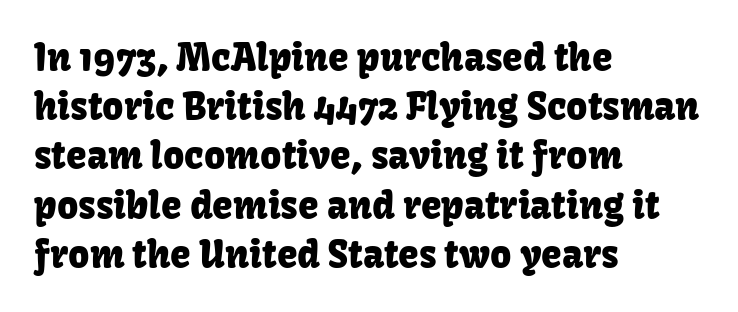
Q: Is the text italic (slanted)? A: No, it is upright.
Q: Is the typeface a serif or a sans-serif typeface? A: Sans-serif.
Q: Is the text underlined? A: No.
Q: How is the paragraph aligned? A: Left-aligned.
Q: Is the spacing between letters normal or unusually wide? A: Normal.
Q: Is the spacing between lines tight, normal or loose? A: Normal.
Q: Width (condensed, normal, or wide)? A: Normal.
Q: Stroke contrast? A: Low.
Q: x-height? A: Medium.
Q: Monospaced? A: No.
